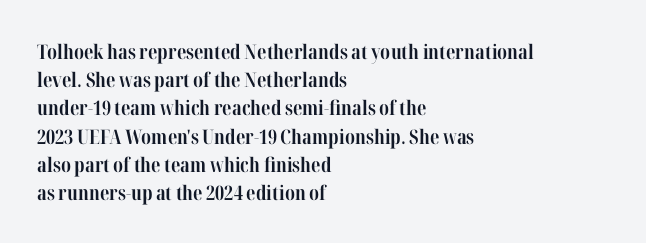
The image shows 20 px bold type, upright; set left-aligned, normal line spacing (1.41x), normal letter spacing, not underlined.
